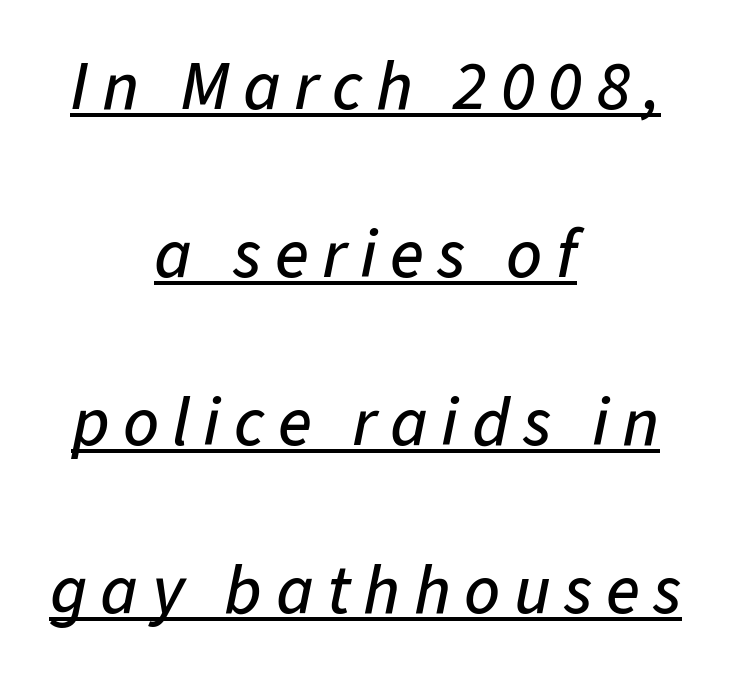
Q: Is the text italic (slanted)? A: Yes, it leans right by about 11 degrees.
Q: Is the text underlined? A: Yes.
Q: How is the paragraph aligned? A: Centered.
Q: Is the spacing between lines tight, normal or loose? A: Loose.
Q: Width (condensed, normal, or wide)? A: Normal.
Q: Stroke contrast? A: Low.
Q: x-height? A: Medium.
Q: Monospaced? A: No.
